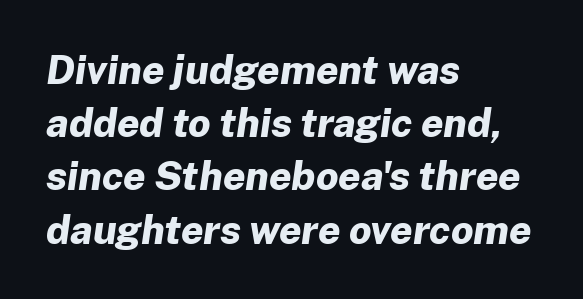
{"italic": "yes", "lean": "right", "slant_degrees": 8, "bold": "yes", "weight": "bold", "width": "normal", "stroke_contrast": "low", "x_height": "medium", "monospaced": "no", "underline": "no", "align": "left", "line_spacing": "normal", "line_spacing_ratio": 1.33, "letter_spacing": "normal", "letter_spacing_em": 0.0, "glyph_px": 40}
